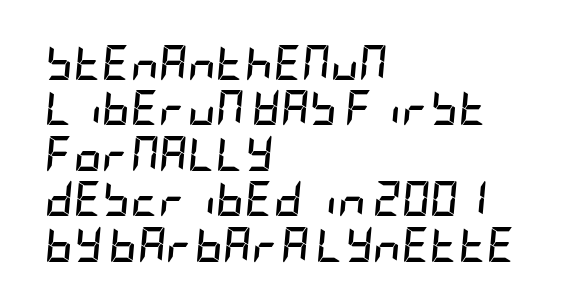
The image shows 35 px semibold, condensed type, italic (leaning right); set left-aligned, normal line spacing (1.3x), normal letter spacing, not underlined; low stroke contrast and a large x-height.
